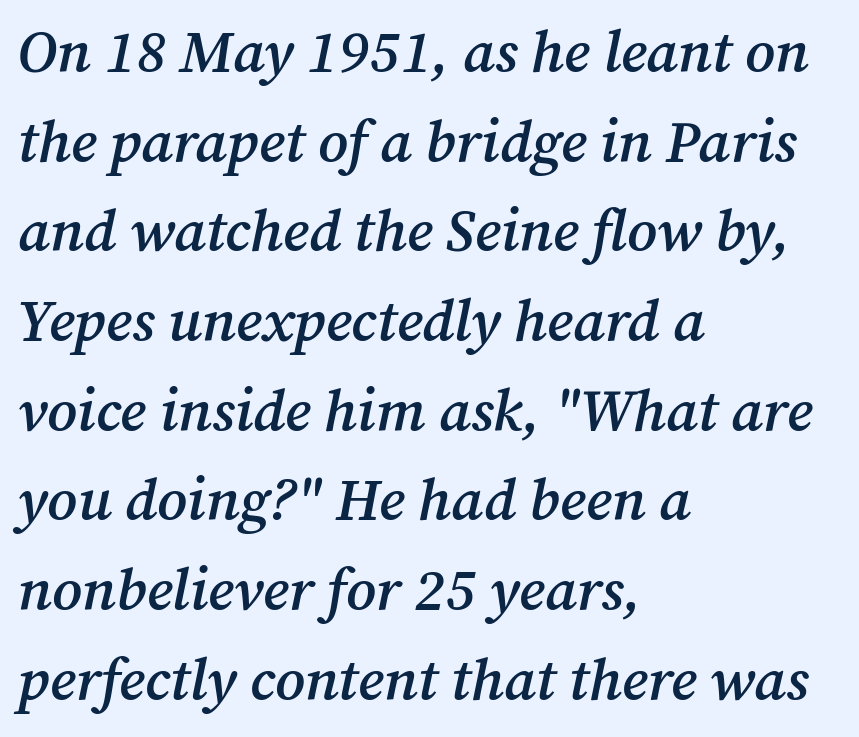
Q: Is the text bold? A: Semi-bold.
Q: Is the text italic (slanted)? A: Yes, it leans right by about 12 degrees.
Q: Is the typeface a serif or a sans-serif typeface? A: Serif.
Q: Is the text underlined? A: No.
Q: How is the paragraph aligned? A: Left-aligned.
Q: Is the spacing between letters normal or unusually wide? A: Normal.
Q: Is the spacing between lines tight, normal or loose? A: Normal.
Q: Width (condensed, normal, or wide)? A: Normal.
Q: Stroke contrast? A: Medium.
Q: x-height? A: Medium.
Q: Monospaced? A: No.
